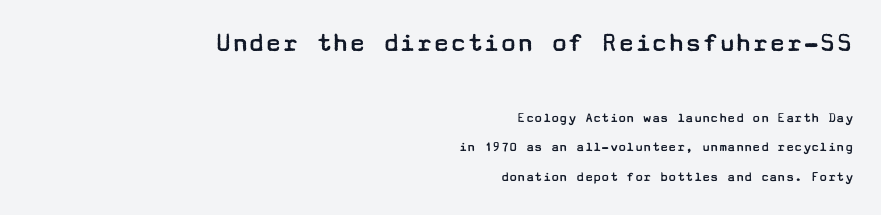
The image shows 28 px regular-weight, wide sans-serif type, upright; set right-aligned, loose line spacing (2.12x), normal letter spacing, not underlined; the first (top) block is 2.0x larger; low stroke contrast and a medium x-height.
